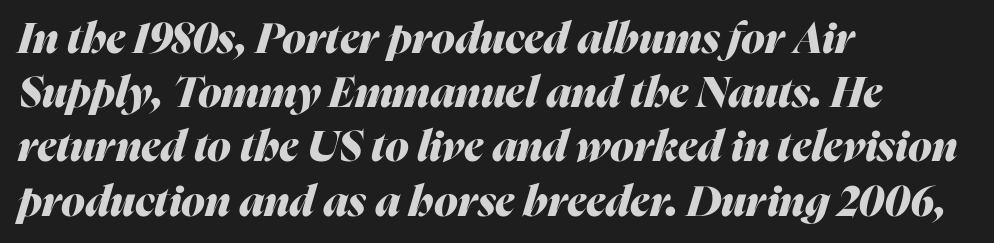
Q: Is the text bold? A: Yes.
Q: Is the text italic (slanted)? A: Yes, it leans right by about 16 degrees.
Q: Is the text underlined? A: No.
Q: How is the paragraph aligned? A: Left-aligned.
Q: Is the spacing between letters normal or unusually wide? A: Normal.
Q: Is the spacing between lines tight, normal or loose? A: Normal.
Q: Width (condensed, normal, or wide)? A: Normal.
Q: Stroke contrast? A: Medium.
Q: x-height? A: Medium.
Q: Monospaced? A: No.
